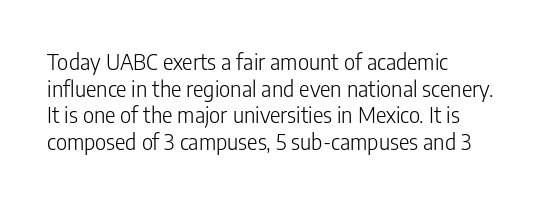
The face used here is rendered with its standard letterfit. The rag falls on the right side of this text block. The typeface has the unassuming heft of standard copy or less. Italic: no, the glyphs are upright roman.
